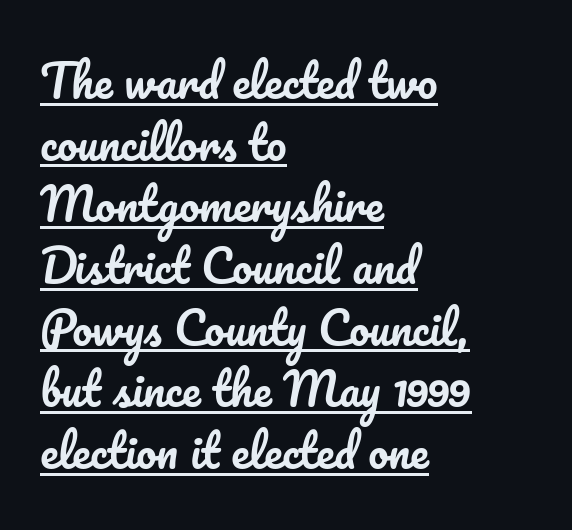
Typeset ragged right — the left edge is the straight one. Descenders here cross a horizontal rule under the line. Interline gaps are of average width in this sample.
